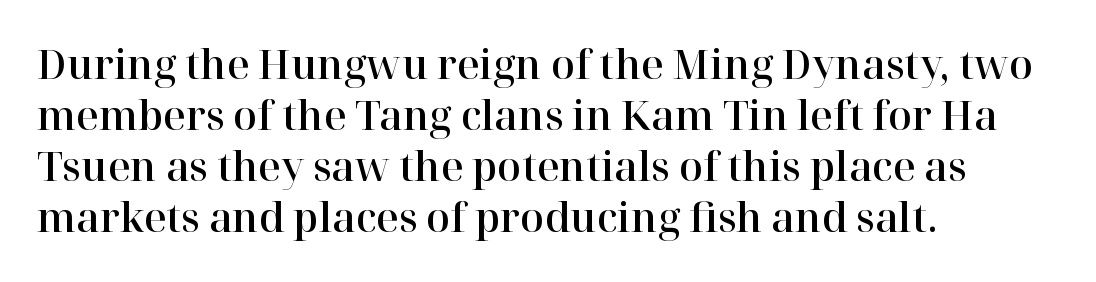
The passage is arranged the way most books set body copy — flush left. Whoever set this chose a conventional vertical rhythm. Tracking here is standard; glyphs follow each other at the usual distance. You can tell it's not italic because the verticals are truly vertical. Spacing verdict: proportional, widths tailored to each character.
